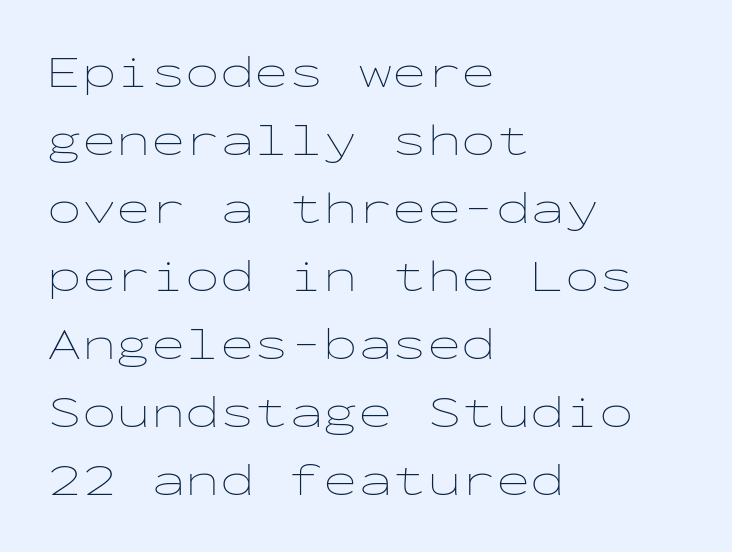
The image shows 46 px thin, wide type, upright, monospaced; set left-aligned, normal line spacing (1.48x), normal letter spacing, not underlined; low stroke contrast and a medium x-height.
